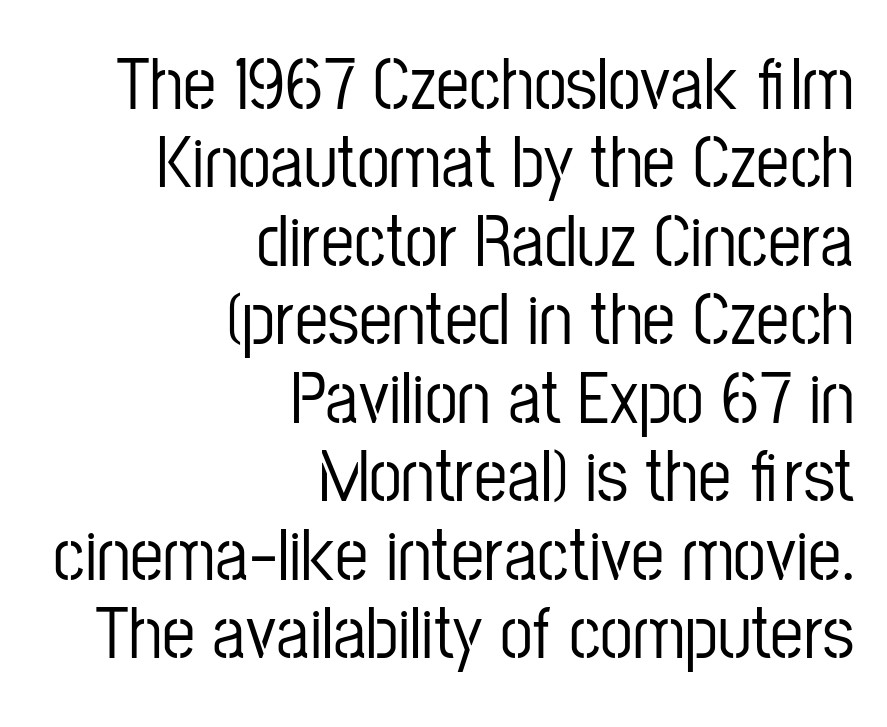
The baseline area is clear. Varying glyph widths throughout — classic text-font behaviour. Caption: multi-line text, flush right, ragged left. Vertical strokes here are truly vertical. Type style note: lacks serifs.
